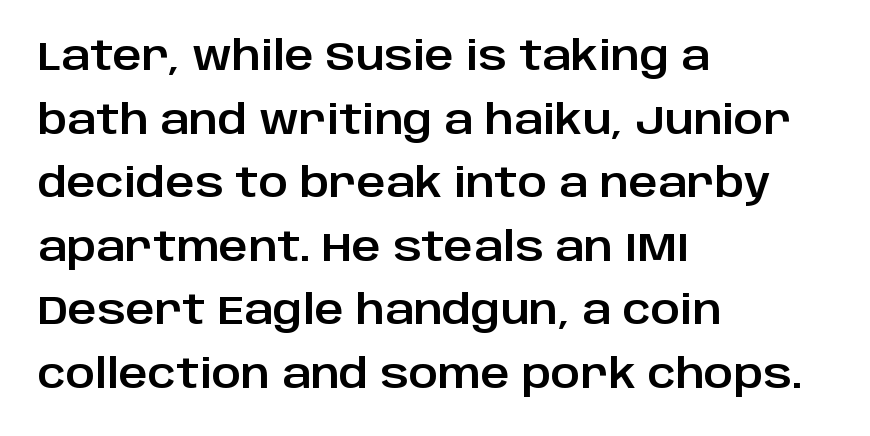
The image shows 40 px sans-serif type, upright; set left-aligned, normal line spacing (1.59x), normal letter spacing, not underlined; low stroke contrast and a large x-height.
